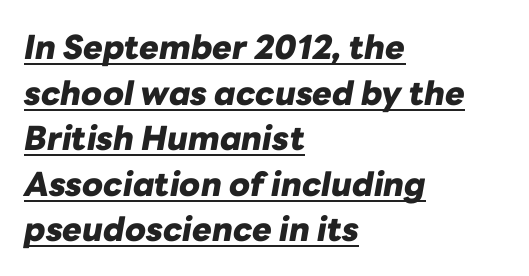
The image shows 33 px heavy type, italic (leaning right); set left-aligned, normal line spacing (1.38x), normal letter spacing, underlined; low stroke contrast and a medium x-height.
